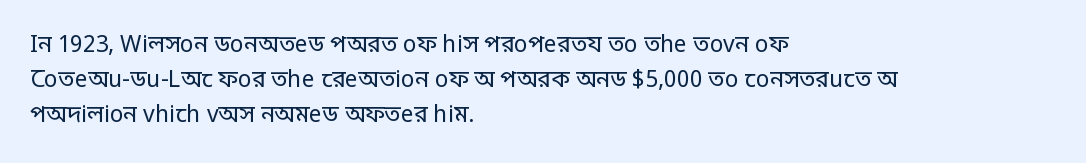
The image shows 23 px text type, upright; set left-aligned, normal line spacing (1.53x), normal letter spacing, not underlined.
